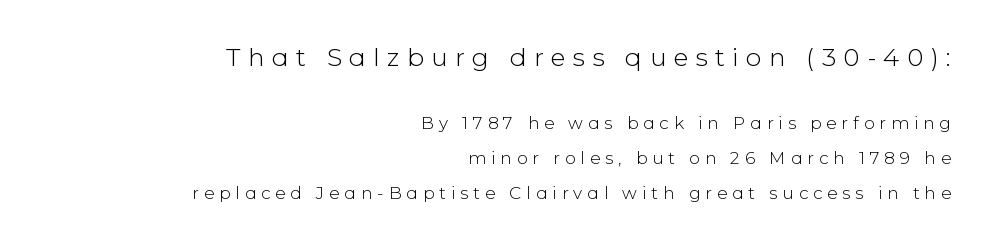
The typesetter chose a ragged-left arrangement here. The letters stand straight up with perfectly vertical stems. These two chunks differ in scale, with the top chunk taking the larger measure. Each stroke keeps to a modest, everyday thickness or less. Descenders are the only things crossing below the line.
